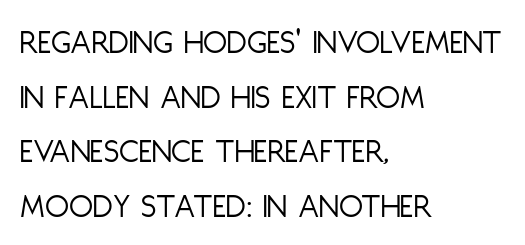
The image shows 35 px light, condensed sans-serif type, upright; set left-aligned, normal line spacing (1.56x), normal letter spacing, not underlined; low stroke contrast and a large x-height.
